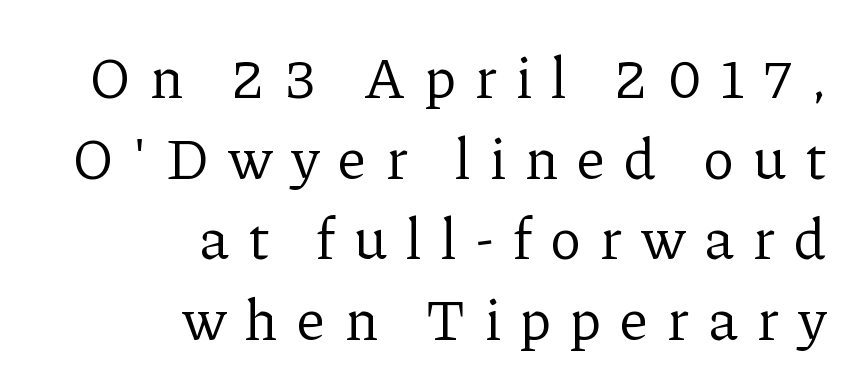
The image shows 58 px regular-weight serif type, upright; set right-aligned, normal line spacing (1.39x), unusually wide letter spacing (+0.33 em), not underlined; low stroke contrast and a medium x-height.
